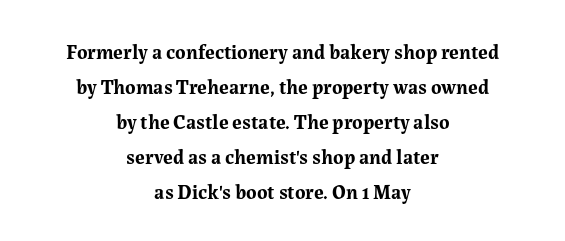
The image shows 20 px bold type, upright; set centered, line spacing 1.75x, normal letter spacing, not underlined.
